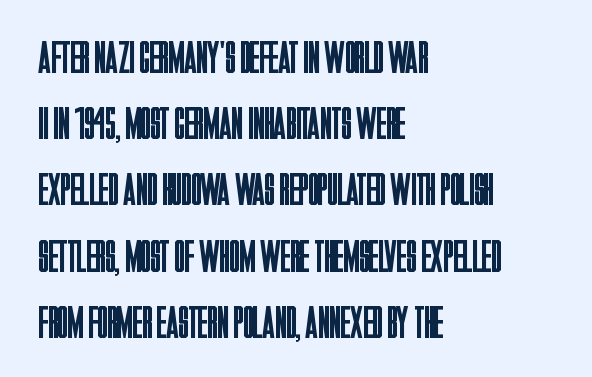
Do the letters lean? They stand straight. Notice how descenders clear the ascenders below comfortably — that's standard leading. Grotesque or geometric, the face here clearly has no serifs. Unbolded letterforms with no extra heft. The type is set solid horizontally, with unmodified tracking.
